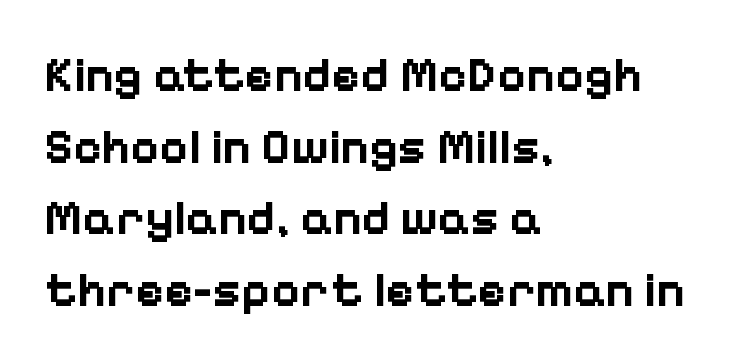
{"serif": "no", "italic": "no", "bold": "yes", "weight": "bold", "width": "normal", "stroke_contrast": "low", "x_height": "medium", "monospaced": "no", "underline": "no", "align": "left", "line_spacing": "normal", "line_spacing_ratio": 1.46, "letter_spacing": "normal", "letter_spacing_em": 0.0, "glyph_px": 49}
